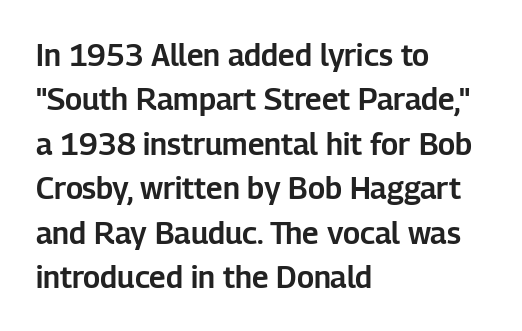
{"serif": "no", "italic": "no", "width": "normal", "stroke_contrast": "low", "x_height": "medium", "monospaced": "no", "underline": "no", "align": "left", "line_spacing": "normal", "line_spacing_ratio": 1.48, "letter_spacing": "normal", "letter_spacing_em": 0.0, "glyph_px": 30}
